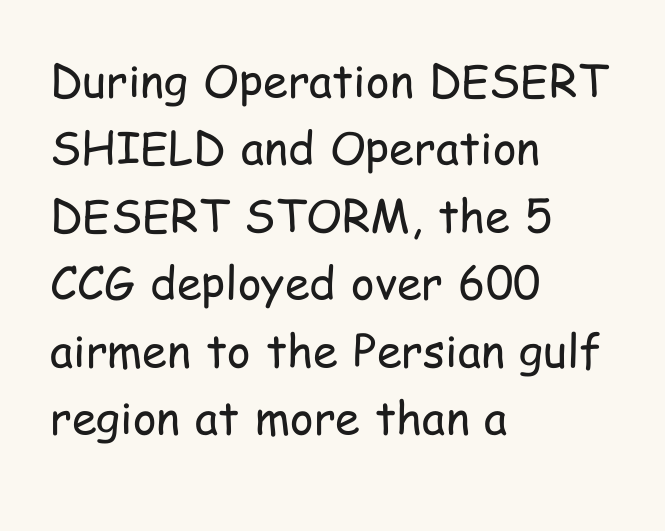
This rendering features lettering with no underline. No feet cap the strokes, marking this as sans-serif type. The rendering anchors every line to the left-hand side. Do the characters align in a grid? No, the font is proportional. Italic: no, the glyphs are upright roman.
